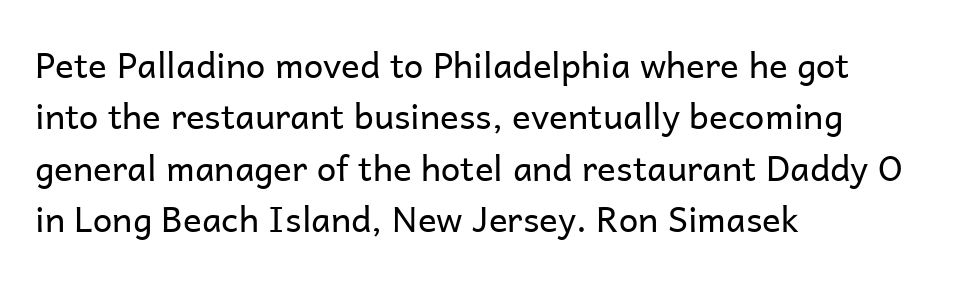
The image shows 35 px regular-weight sans-serif type, upright; set left-aligned, normal line spacing (1.47x), normal letter spacing, not underlined; low stroke contrast and a medium x-height.
